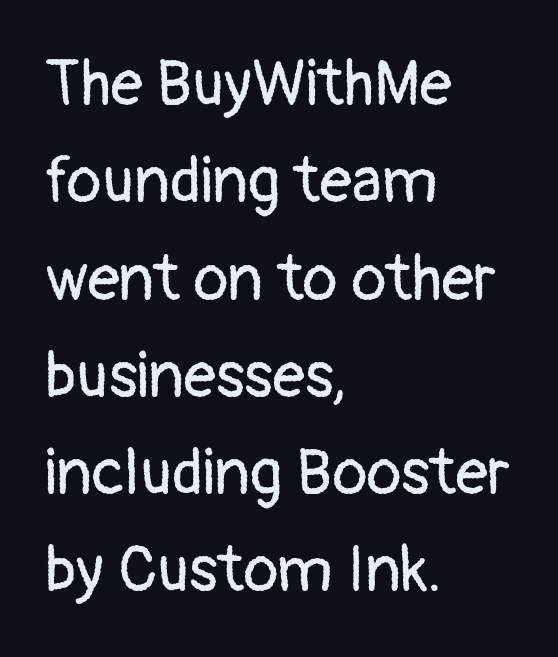
The specimen reads as upright at a glance. Short and long lines alike share a common starting point at left. A typesetter would label this face a sans. Descenders are the only things crossing below the line. Compared with typical body copy, the letter spacing here is the same. Do the characters align in a grid? No, the font is proportional.
